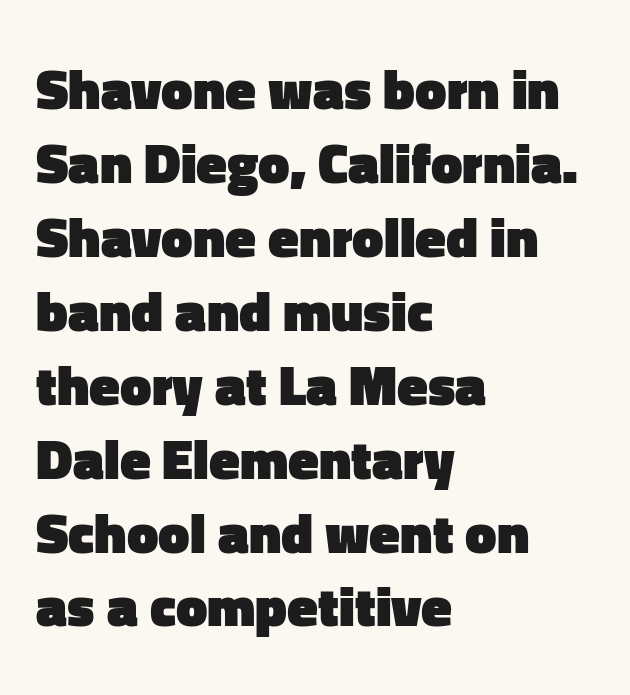
Clear beneath every line of the passage. Type style note: lacks serifs. Characters follow at the spacing the type designer built in. Strokes here are thick enough to call this a true bold. If you drew a ruler down the left edge, every line would touch it. Think of a printed novel: that variable character pitch is what you see here.
